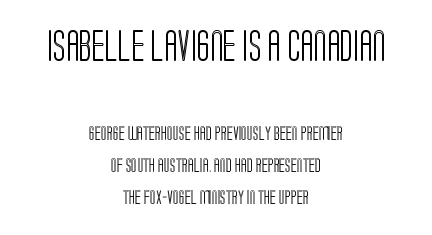
Q: Is the text italic (slanted)? A: No, it is upright.
Q: Is the text underlined? A: No.
Q: How is the paragraph aligned? A: Centered.
Q: Is the spacing between letters normal or unusually wide? A: Normal.
Q: Is the spacing between lines tight, normal or loose? A: Loose.
Q: Which block of text is set in a larger size, the first (top) or the second (bottom)? A: The first (top) one.
Q: Width (condensed, normal, or wide)? A: Condensed.
Q: x-height? A: Large.
Q: Monospaced? A: No.
